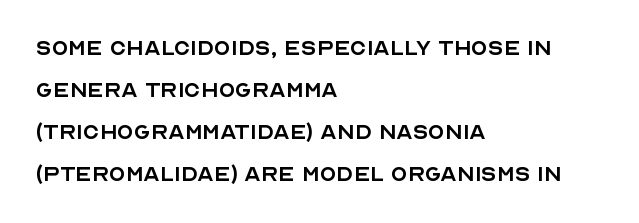
The image shows 27 px text type, upright; set left-aligned, normal line spacing (1.55x), normal letter spacing, not underlined.
